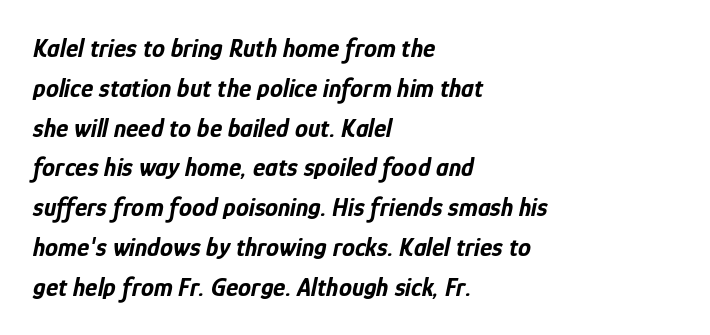
{"italic": "yes", "lean": "right", "slant_degrees": 12, "bold": "yes", "underline": "no", "align": "left", "line_spacing": "normal", "line_spacing_ratio": 1.53, "letter_spacing": "normal", "letter_spacing_em": 0.0, "glyph_px": 26}
